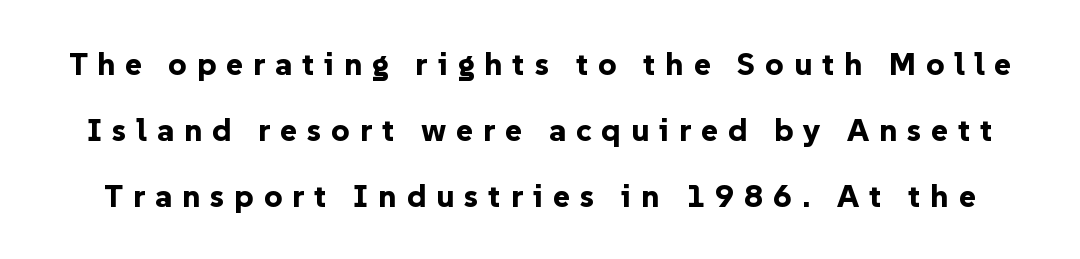
A sans-serif font was chosen for this passage. Loosely led — the rows are spread out. The rendering uses natural spacing where letterforms have individual widths. Students, this is bold: see how much ink each stroke carries.
